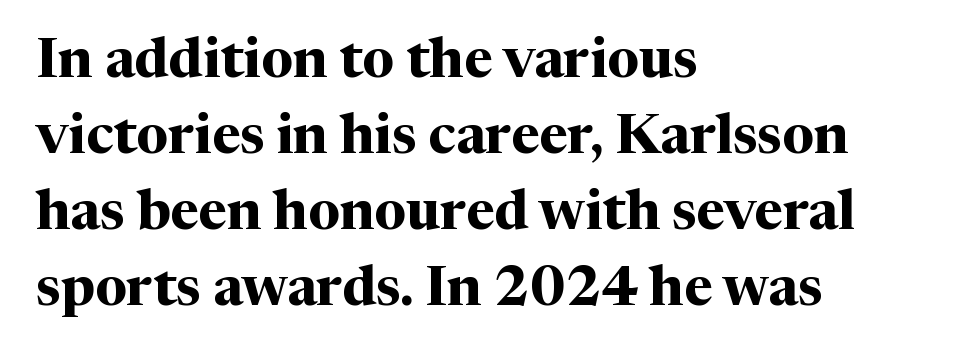
{"serif": "yes", "italic": "no", "bold": "yes", "weight": "bold", "width": "normal", "stroke_contrast": "medium", "x_height": "medium", "monospaced": "no", "underline": "no", "align": "left", "line_spacing": "normal", "line_spacing_ratio": 1.38, "letter_spacing": "normal", "letter_spacing_em": 0.0, "glyph_px": 55}
